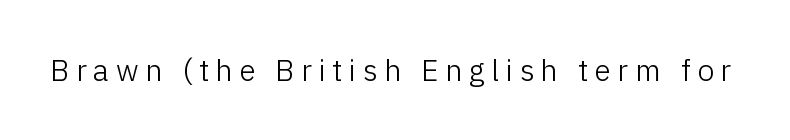
{"serif": "no", "italic": "no", "bold": "no", "weight": "light", "width": "normal", "stroke_contrast": "low", "x_height": "medium", "monospaced": "no", "underline": "no", "letter_spacing": "wide", "letter_spacing_em": 0.22, "glyph_px": 30}
